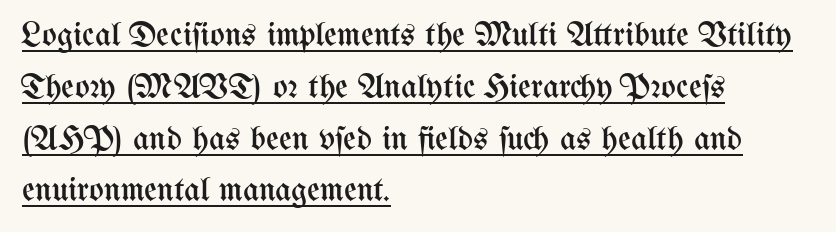
Q: Is the text bold? A: No.
Q: Is the text italic (slanted)? A: No, it is upright.
Q: Is the text underlined? A: Yes.
Q: How is the paragraph aligned? A: Left-aligned.
Q: Is the spacing between letters normal or unusually wide? A: Normal.
Q: Is the spacing between lines tight, normal or loose? A: Normal.
Q: Width (condensed, normal, or wide)? A: Condensed.
Q: Stroke contrast? A: Medium.
Q: x-height? A: Medium.
Q: Monospaced? A: No.
